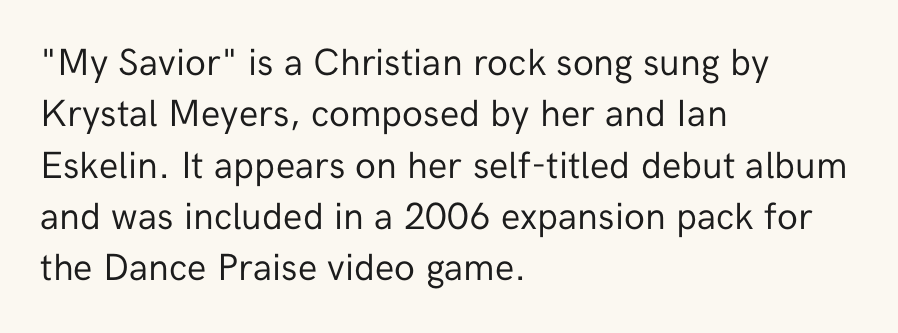
The image shows 38 px regular-weight sans-serif type, upright; set left-aligned, normal line spacing (1.35x), normal letter spacing, not underlined; low stroke contrast and a medium x-height.
